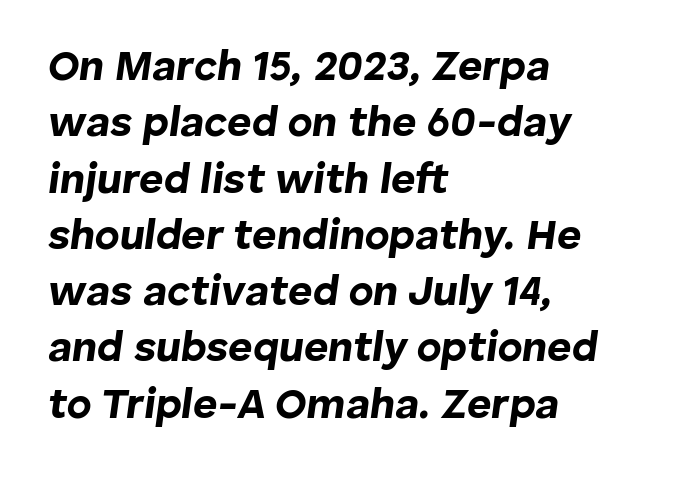
{"italic": "yes", "lean": "right", "slant_degrees": 8, "bold": "yes", "weight": "bold", "width": "normal", "stroke_contrast": "low", "x_height": "medium", "monospaced": "no", "underline": "no", "align": "left", "line_spacing": "normal", "line_spacing_ratio": 1.34, "letter_spacing": "normal", "letter_spacing_em": 0.0, "glyph_px": 42}
